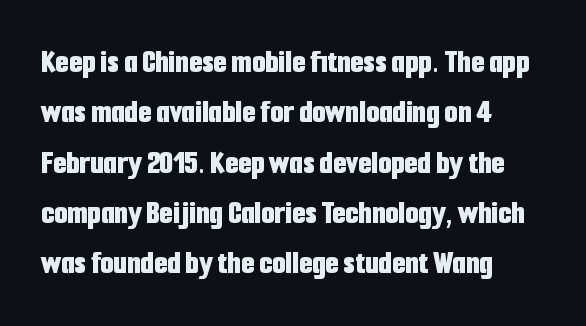
Q: Is the text bold? A: Yes.
Q: Is the text italic (slanted)? A: No, it is upright.
Q: Is the typeface a serif or a sans-serif typeface? A: Sans-serif.
Q: Is the text underlined? A: No.
Q: How is the paragraph aligned? A: Left-aligned.
Q: Is the spacing between letters normal or unusually wide? A: Normal.
Q: Is the spacing between lines tight, normal or loose? A: Normal.
Q: Width (condensed, normal, or wide)? A: Condensed.
Q: Stroke contrast? A: Low.
Q: x-height? A: Medium.
Q: Monospaced? A: No.
